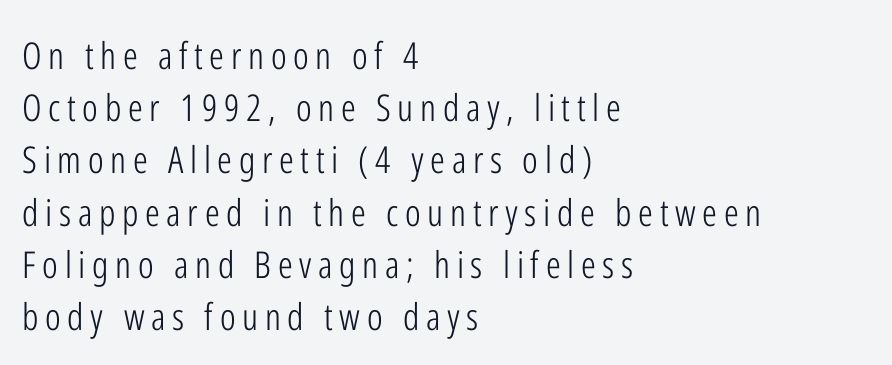
Nobody drew a line under any word here. A typesetter would call this proportional, since set widths differ per character. The typesetting does not lean heavy: it is not bold. Does the copy run flush right? No — it runs flush left. Quick note: not italic, upright.
